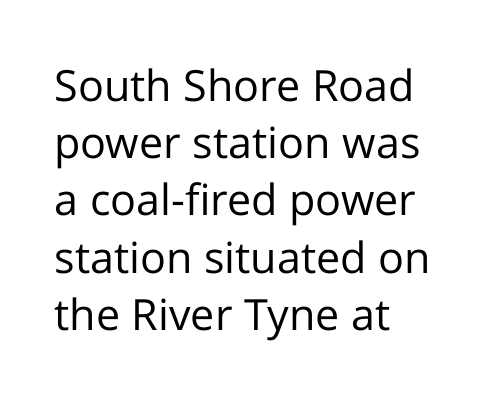
The image shows 43 px regular-weight sans-serif type, upright; set left-aligned, normal line spacing (1.33x), normal letter spacing, not underlined; low stroke contrast and a medium x-height.
